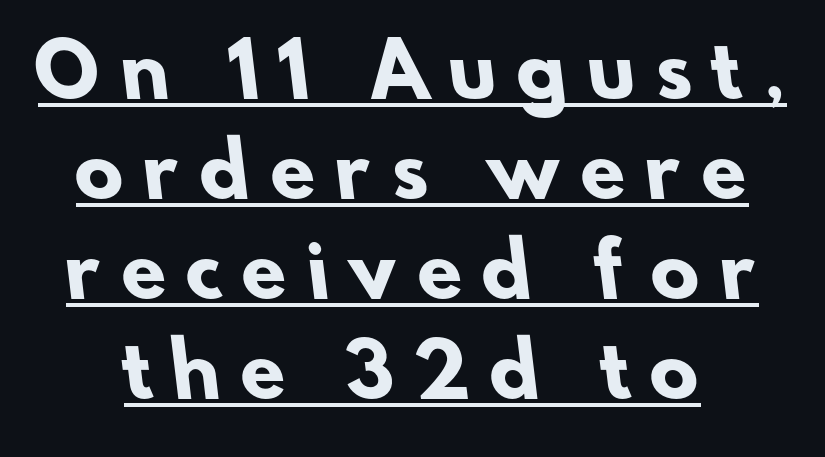
{"serif": "no", "bold": "yes", "weight": "heavy", "width": "normal", "stroke_contrast": "low", "x_height": "small", "monospaced": "no", "underline": "yes", "align": "center", "line_spacing": "normal", "line_spacing_ratio": 1.37, "letter_spacing": "wide", "letter_spacing_em": 0.28, "glyph_px": 73}
